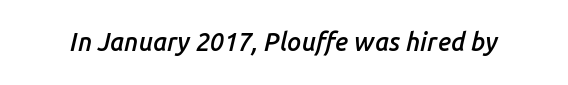
The image shows 25 px text type, italic (leaning right); set normal letter spacing, not underlined.
